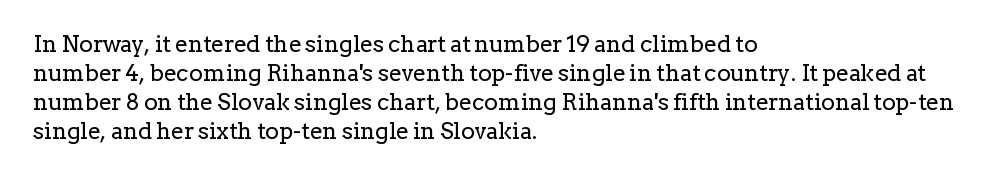
A typesetter would call this zero additional tracking. If you drew a line through each stem, it would be perfectly vertical. This block has exactly the height ordinary leading produces. Teacher's note: observe the even left margin — that is flush-left alignment. The area under the type is left untouched. This is not heavy type; no bold has been used.
